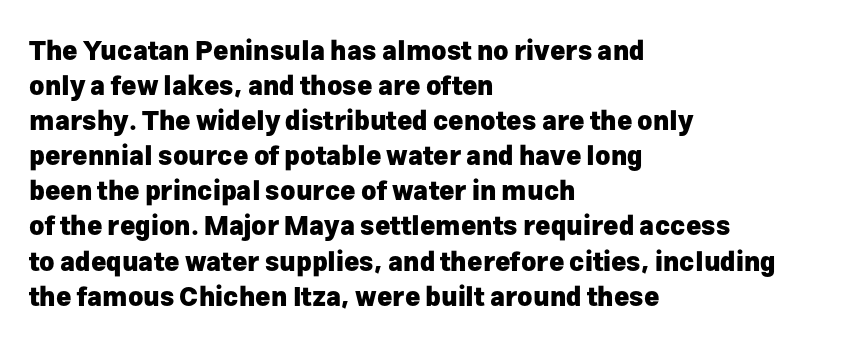
Spacing between characters is what you'd get straight out of the box. If you drew a line through each stem, it would be perfectly vertical. Which margin do the lines hug? The left one — the right edge is uneven. Leading: standard. Is the type bold? Yes — the strokes are clearly thick and heavy.
